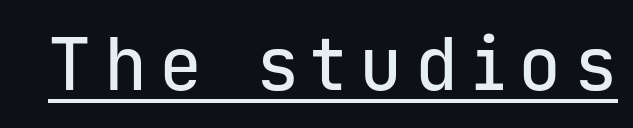
{"serif": "no", "italic": "no", "width": "normal", "stroke_contrast": "low", "x_height": "medium", "monospaced": "yes", "underline": "yes", "glyph_px": 72}
